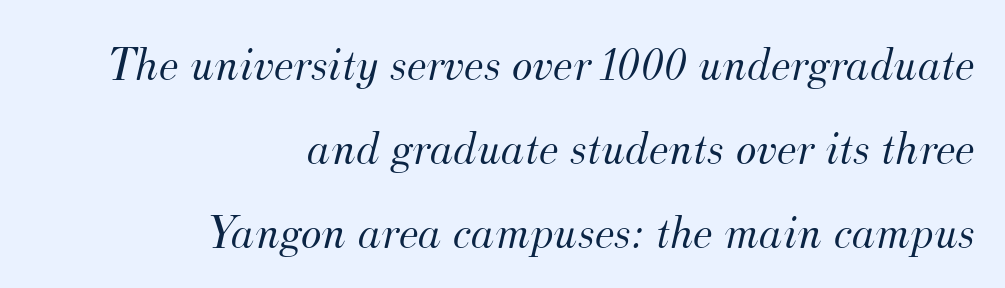
{"serif": "yes", "italic": "yes", "lean": "right", "slant_degrees": 12, "bold": "no", "weight": "light", "width": "normal", "stroke_contrast": "medium", "x_height": "small", "monospaced": "no", "underline": "no", "align": "right", "line_spacing_ratio": 1.71, "letter_spacing": "normal", "letter_spacing_em": 0.0, "glyph_px": 49}
